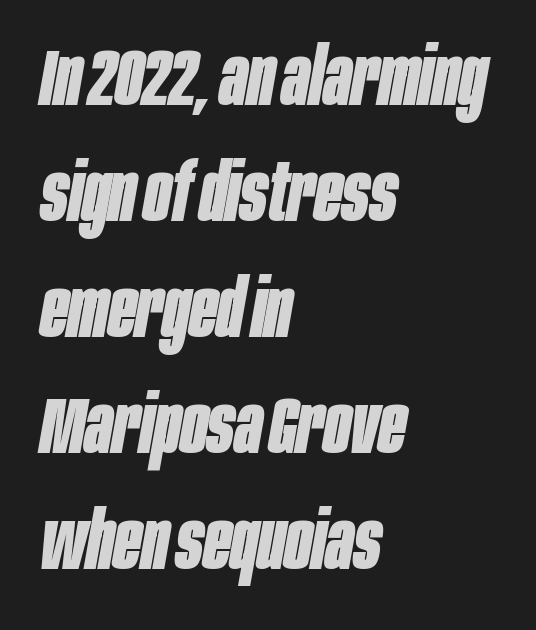
The image shows 80 px bold, condensed type, italic (leaning right); set left-aligned, normal line spacing (1.45x), normal letter spacing, not underlined; low stroke contrast and a large x-height.
